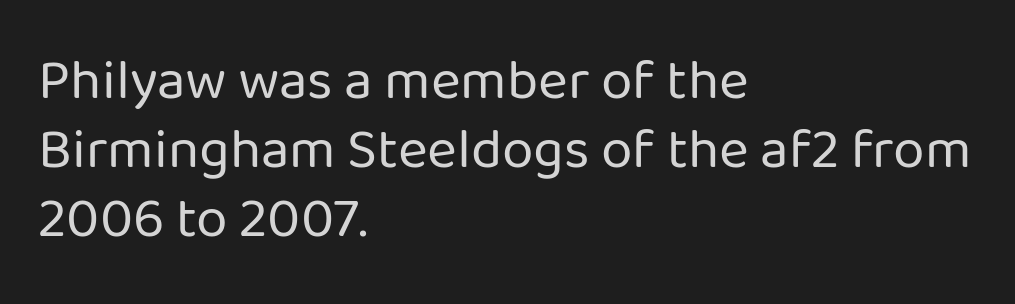
Spacing between characters is what you'd get straight out of the box. A typesetter would call this proportional, since set widths differ per character. I'd call this a sans setting — the letters go barefoot. Unlike italic type, these characters show no tilt at all.
